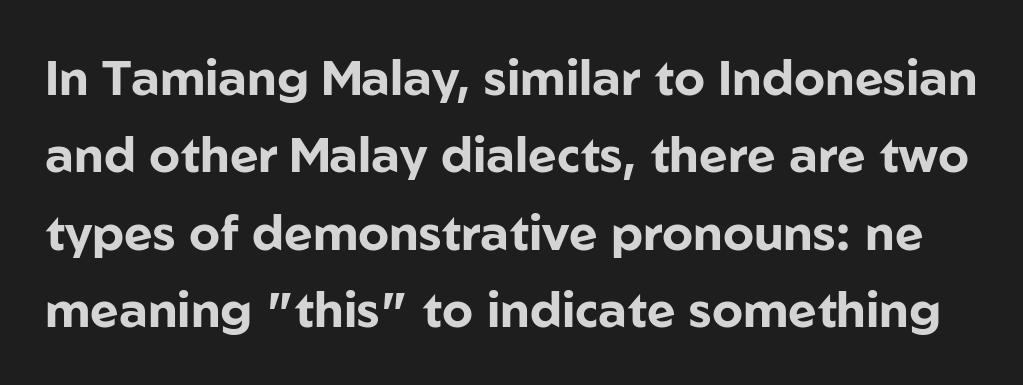
Q: Is the text bold? A: Yes.
Q: Is the text italic (slanted)? A: No, it is upright.
Q: Is the typeface a serif or a sans-serif typeface? A: Sans-serif.
Q: Is the text underlined? A: No.
Q: Is the spacing between letters normal or unusually wide? A: Normal.
Q: Is the spacing between lines tight, normal or loose? A: Normal.
Q: Width (condensed, normal, or wide)? A: Normal.
Q: Stroke contrast? A: Low.
Q: x-height? A: Medium.
Q: Monospaced? A: No.
